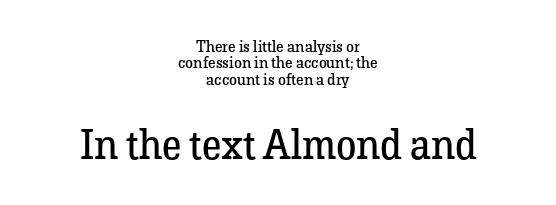
Q: Is the text bold? A: No.
Q: Is the text italic (slanted)? A: No, it is upright.
Q: Is the typeface a serif or a sans-serif typeface? A: Serif.
Q: Is the text underlined? A: No.
Q: How is the paragraph aligned? A: Centered.
Q: Is the spacing between letters normal or unusually wide? A: Normal.
Q: Is the spacing between lines tight, normal or loose? A: Tight.
Q: Which block of text is set in a larger size, the first (top) or the second (bottom)? A: The second (bottom) one.
Q: Width (condensed, normal, or wide)? A: Normal.
Q: Stroke contrast? A: Low.
Q: x-height? A: Medium.
Q: Monospaced? A: No.
